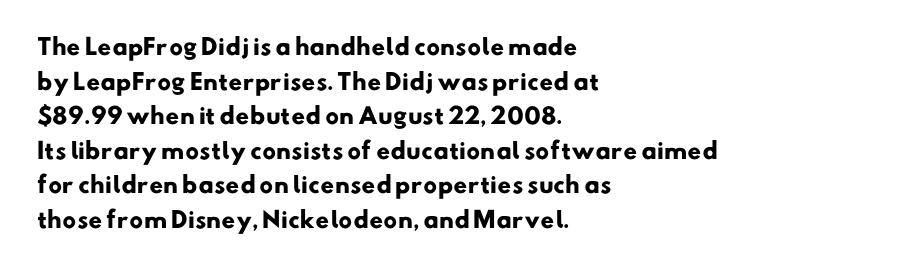
Notice how the passage keeps a crisp vertical edge on the left only. A normal amount of white space separates one row of letters from the next. These lines keep a tight, regular rhythm from letter to letter. The strip under each line holds only bare page.
